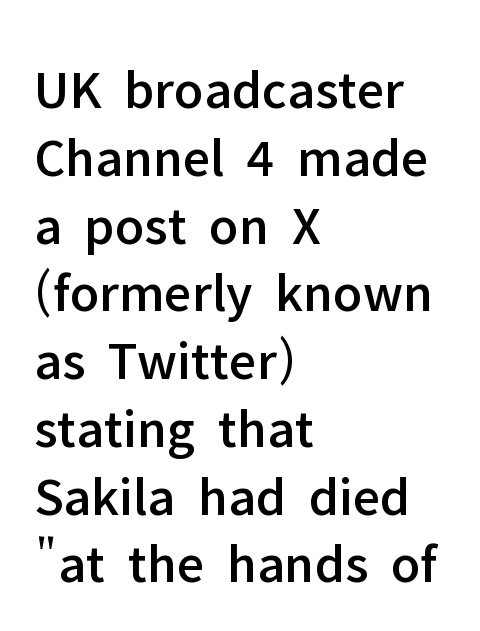
Q: Is the text italic (slanted)? A: No, it is upright.
Q: Is the typeface a serif or a sans-serif typeface? A: Sans-serif.
Q: Is the text underlined? A: No.
Q: How is the paragraph aligned? A: Left-aligned.
Q: Is the spacing between letters normal or unusually wide? A: Normal.
Q: Width (condensed, normal, or wide)? A: Normal.
Q: Stroke contrast? A: Low.
Q: x-height? A: Medium.
Q: Monospaced? A: No.
